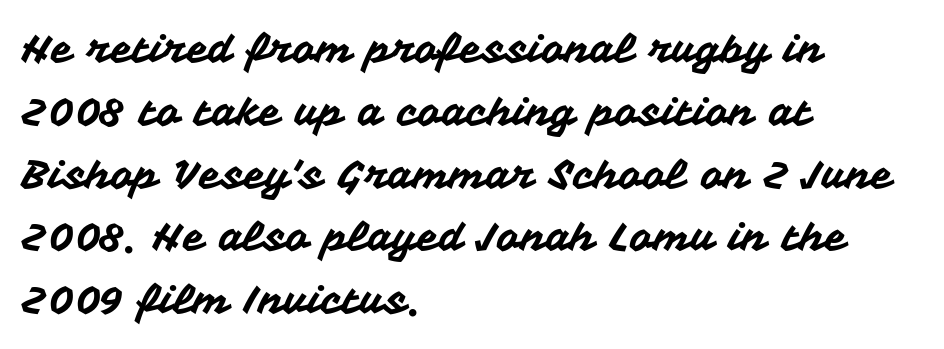
The image shows 40 px sans-serif type; set left-aligned, normal line spacing (1.57x), normal letter spacing, not underlined; medium stroke contrast and a medium x-height.
